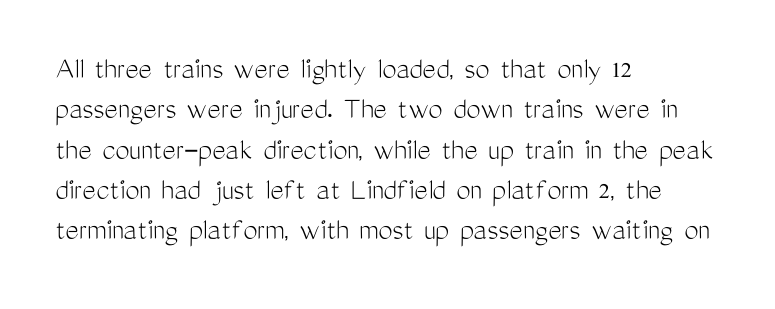
{"serif": "no", "italic": "no", "bold": "no", "weight": "light", "width": "condensed", "stroke_contrast": "medium", "x_height": "medium", "monospaced": "no", "underline": "no", "align": "left", "line_spacing": "normal", "line_spacing_ratio": 1.26, "letter_spacing": "normal", "letter_spacing_em": 0.0, "glyph_px": 32}
